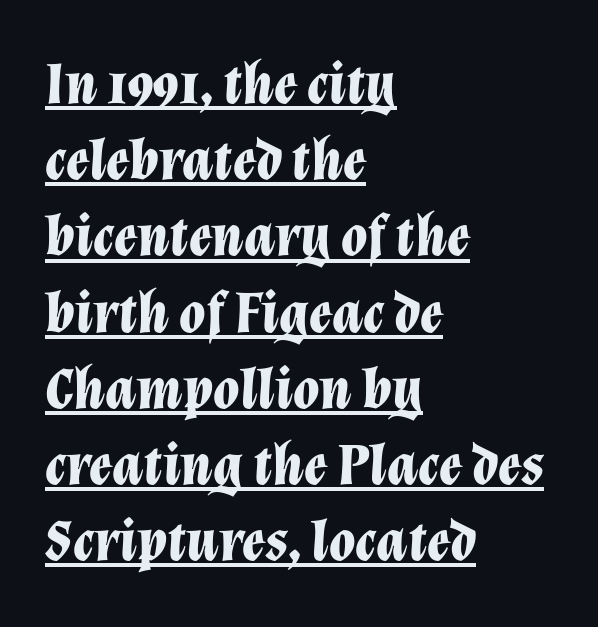
Typeset ragged right — the left edge is the straight one. The specimen reads as italic at a glance. Is this a fixed-width face? No — the glyphs have proportional, varying widths. Is the letter spacing exaggerated? No — it looks like the ordinary default.
